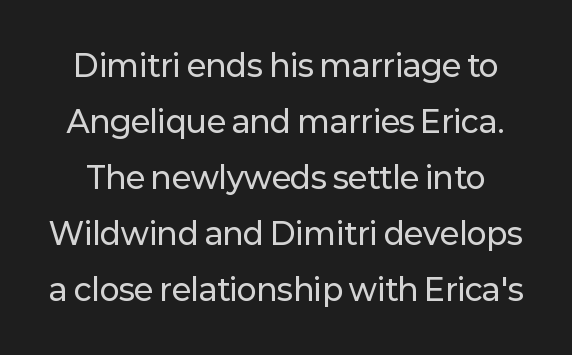
The image shows 30 px sans-serif type, upright; set line spacing 1.87x, normal letter spacing, not underlined; low stroke contrast and a medium x-height.
